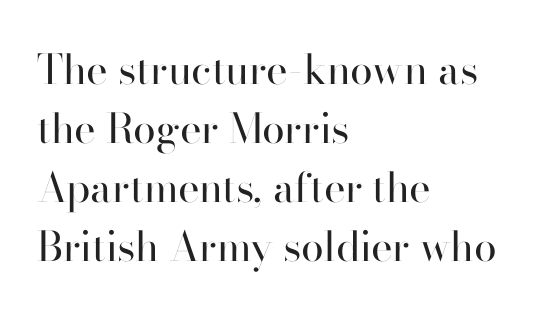
{"serif": "no", "italic": "no", "bold": "no", "weight": "regular", "width": "normal", "stroke_contrast": "high", "x_height": "small", "monospaced": "no", "underline": "no", "align": "left", "line_spacing": "normal", "line_spacing_ratio": 1.44, "letter_spacing": "normal", "letter_spacing_em": 0.0, "glyph_px": 41}
